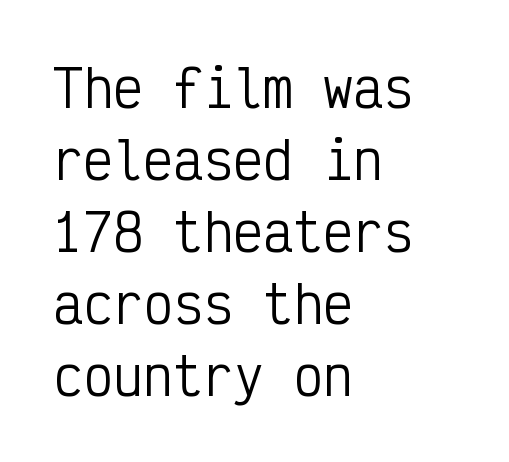
The image shows 50 px regular-weight, condensed sans-serif type, upright, monospaced; set left-aligned, normal line spacing (1.44x), normal letter spacing, not underlined; low stroke contrast and a medium x-height.
